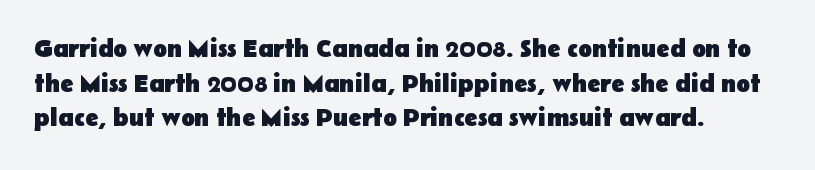
The type sits square on the baseline with zero lean. Summary of weight: heavy, a full bold. Rule under the text: the space is simply empty. Is the letter spacing exaggerated? No — it looks like the ordinary default.
